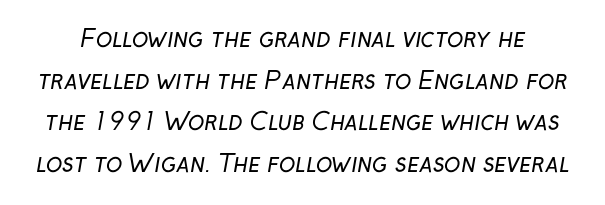
{"bold": "no", "underline": "no", "line_spacing_ratio": 1.73, "letter_spacing": "normal", "letter_spacing_em": 0.0, "glyph_px": 24}
